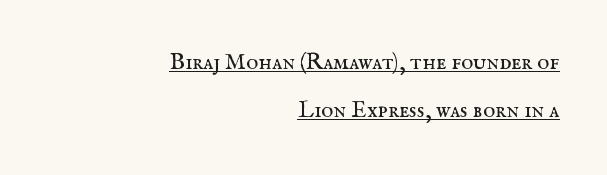
Q: Is the text bold? A: No.
Q: Is the text italic (slanted)? A: No, it is upright.
Q: Is the text underlined? A: Yes.
Q: How is the paragraph aligned? A: Right-aligned.
Q: Is the spacing between letters normal or unusually wide? A: Normal.
Q: Is the spacing between lines tight, normal or loose? A: Loose.
